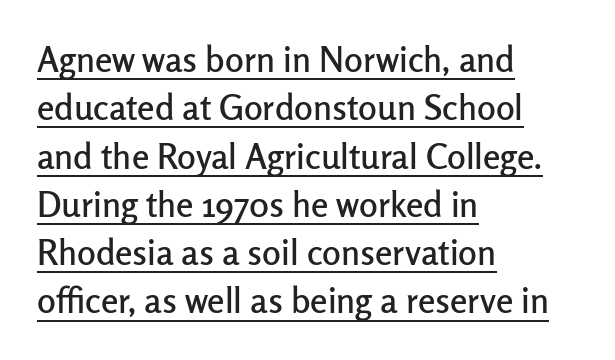
The image shows 35 px sans-serif type, upright; set left-aligned, normal line spacing (1.38x), normal letter spacing, underlined; low stroke contrast and a medium x-height.
